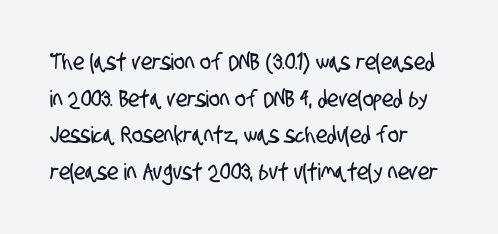
The image shows 23 px text type; set left-aligned, normal line spacing (1.59x), normal letter spacing, not underlined.
